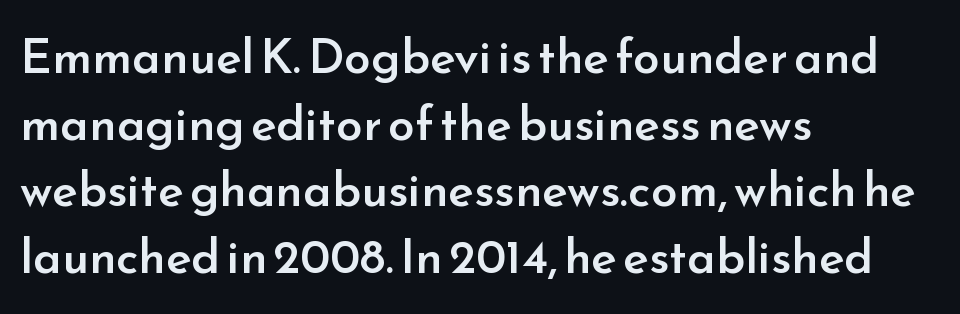
Q: Is the text bold? A: Semi-bold.
Q: Is the text italic (slanted)? A: No, it is upright.
Q: Is the typeface a serif or a sans-serif typeface? A: Sans-serif.
Q: Is the text underlined? A: No.
Q: How is the paragraph aligned? A: Left-aligned.
Q: Is the spacing between letters normal or unusually wide? A: Normal.
Q: Is the spacing between lines tight, normal or loose? A: Normal.
Q: Width (condensed, normal, or wide)? A: Normal.
Q: Stroke contrast? A: Low.
Q: x-height? A: Small.
Q: Monospaced? A: No.
